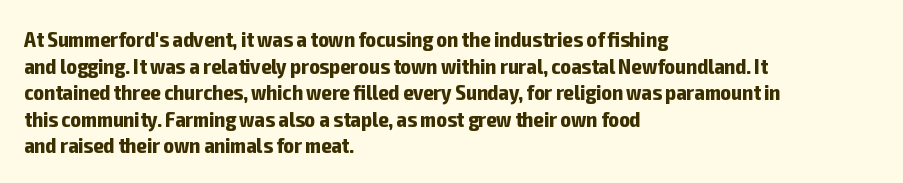
Q: Is the text bold? A: Yes.
Q: Is the text italic (slanted)? A: No, it is upright.
Q: Is the text underlined? A: No.
Q: How is the paragraph aligned? A: Left-aligned.
Q: Is the spacing between letters normal or unusually wide? A: Normal.
